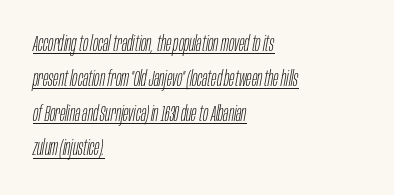
{"italic": "yes", "lean": "right", "slant_degrees": 10, "bold": "no", "underline": "yes", "align": "left", "line_spacing": "normal", "line_spacing_ratio": 1.58, "letter_spacing": "normal", "letter_spacing_em": 0.0, "glyph_px": 22}
